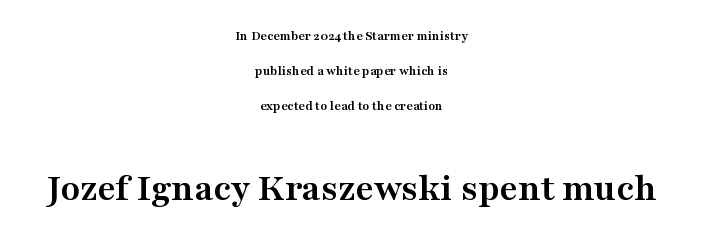
Q: Is the text bold? A: Yes.
Q: Is the text italic (slanted)? A: No, it is upright.
Q: Is the typeface a serif or a sans-serif typeface? A: Serif.
Q: Is the text underlined? A: No.
Q: How is the paragraph aligned? A: Centered.
Q: Is the spacing between letters normal or unusually wide? A: Normal.
Q: Is the spacing between lines tight, normal or loose? A: Loose.
Q: Which block of text is set in a larger size, the first (top) or the second (bottom)? A: The second (bottom) one.
Q: Width (condensed, normal, or wide)? A: Wide.
Q: Stroke contrast? A: Medium.
Q: x-height? A: Medium.
Q: Monospaced? A: No.
